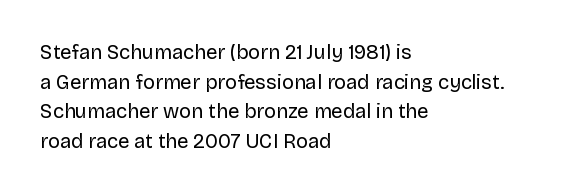
{"italic": "no", "bold": "no", "underline": "no", "align": "left", "line_spacing": "normal", "line_spacing_ratio": 1.48, "letter_spacing": "normal", "letter_spacing_em": 0.0, "glyph_px": 20}
